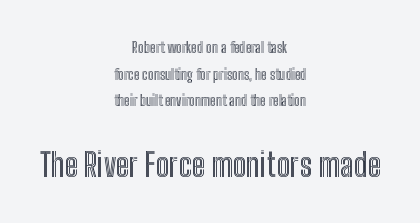
Posture: straight, roman, zero tilt. Caption: multi-line text, centered on the measure. Airy leading. There is no visible air inserted between adjacent glyphs.
